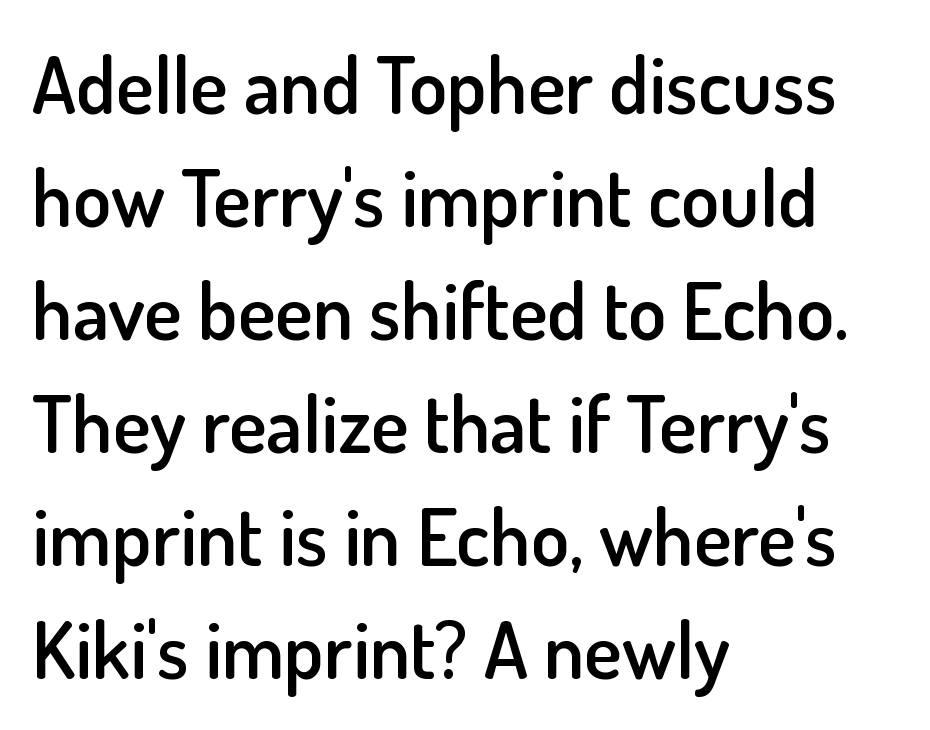
The image shows 79 px semibold sans-serif type, upright; set left-aligned, normal line spacing (1.43x), normal letter spacing, not underlined; low stroke contrast and a small x-height.
